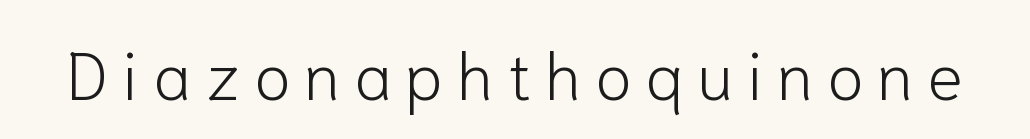
Q: Is the text bold? A: No.
Q: Is the text italic (slanted)? A: No, it is upright.
Q: Is the typeface a serif or a sans-serif typeface? A: Sans-serif.
Q: Is the text underlined? A: No.
Q: Is the spacing between letters normal or unusually wide? A: Unusually wide.
Q: Width (condensed, normal, or wide)? A: Normal.
Q: Stroke contrast? A: Low.
Q: x-height? A: Medium.
Q: Monospaced? A: No.
